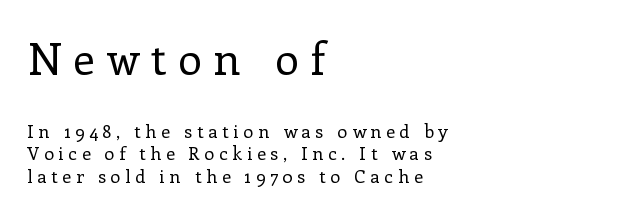
Q: Is the text bold? A: No.
Q: Is the text italic (slanted)? A: No, it is upright.
Q: Is the typeface a serif or a sans-serif typeface? A: Serif.
Q: Is the text underlined? A: No.
Q: How is the paragraph aligned? A: Left-aligned.
Q: Is the spacing between letters normal or unusually wide? A: Unusually wide.
Q: Is the spacing between lines tight, normal or loose? A: Normal.
Q: Which block of text is set in a larger size, the first (top) or the second (bottom)? A: The first (top) one.
Q: Width (condensed, normal, or wide)? A: Normal.
Q: Stroke contrast? A: Low.
Q: x-height? A: Medium.
Q: Monospaced? A: No.
